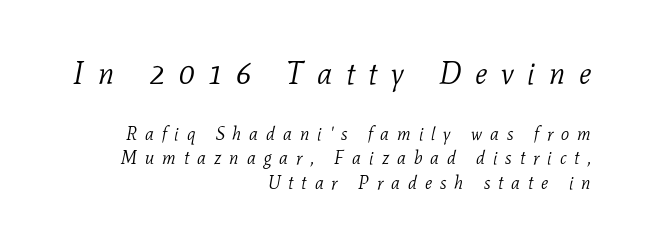
The upper block of text is set noticeably larger than the block beneath it. This sample has the flowing, uneven cadence of proportional lettering. No chunkiness to these letters — they're not bold. The rendering applies a slant to the glyphs. Successive baselines arrive at the customary interval.
